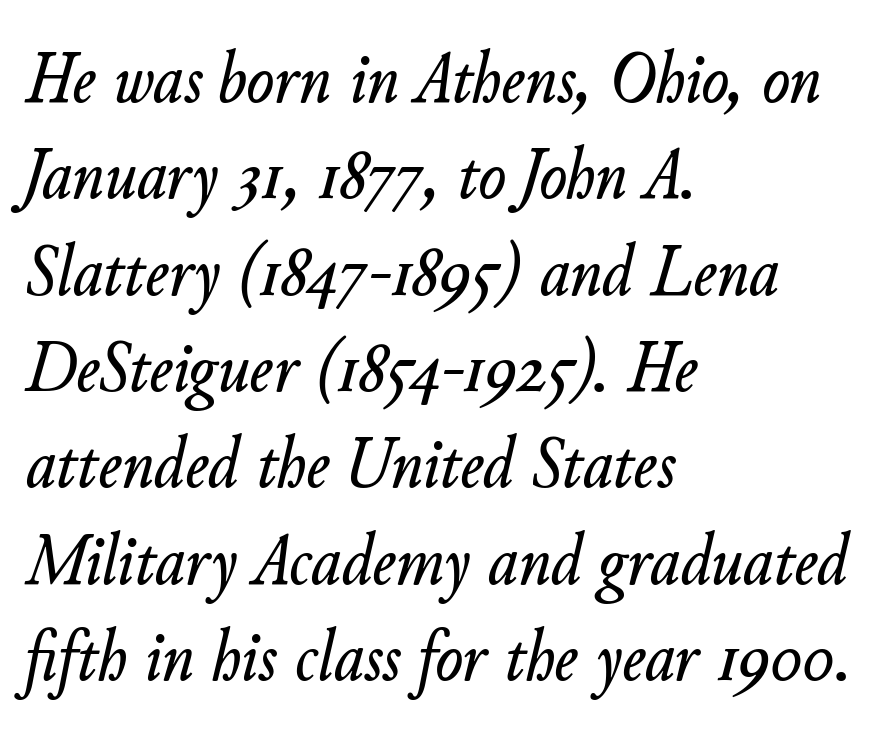
{"italic": "yes", "lean": "right", "slant_degrees": 11, "width": "normal", "stroke_contrast": "low", "x_height": "small", "monospaced": "no", "underline": "no", "align": "left", "line_spacing": "normal", "line_spacing_ratio": 1.32, "letter_spacing": "normal", "letter_spacing_em": 0.0, "glyph_px": 73}
